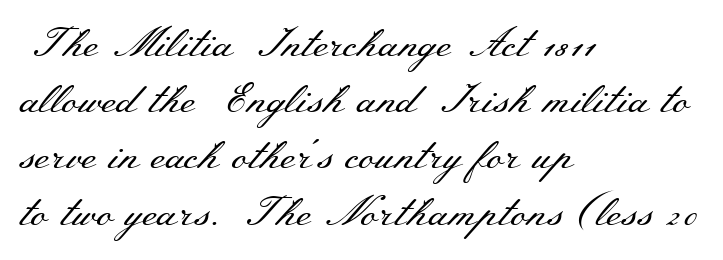
These lines are set flush left with a ragged right edge. The font is comparable to plain body text, perhaps lighter. The rendering uses natural spacing where letterforms have individual widths. The rendering shows small feet on the letterforms — a serif design. The horizontal fit of the characters is conventional and even.
